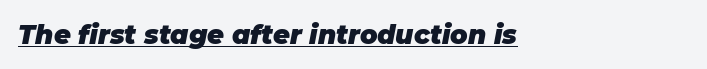
The image shows 26 px bold type, italic (leaning right); set left-aligned, normal letter spacing, underlined.
